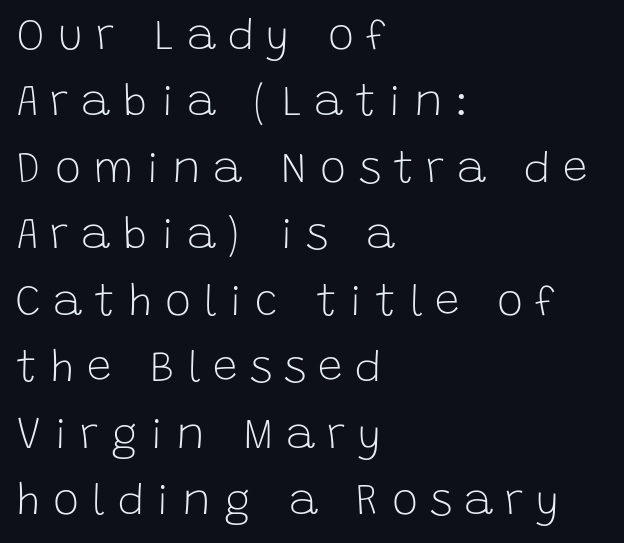
Q: Is the text bold? A: No.
Q: Is the text italic (slanted)? A: No, it is upright.
Q: Is the typeface a serif or a sans-serif typeface? A: Sans-serif.
Q: Is the text underlined? A: No.
Q: How is the paragraph aligned? A: Left-aligned.
Q: Is the spacing between letters normal or unusually wide? A: Unusually wide.
Q: Is the spacing between lines tight, normal or loose? A: Normal.
Q: Width (condensed, normal, or wide)? A: Normal.
Q: Stroke contrast? A: Low.
Q: x-height? A: Large.
Q: Monospaced? A: No.
